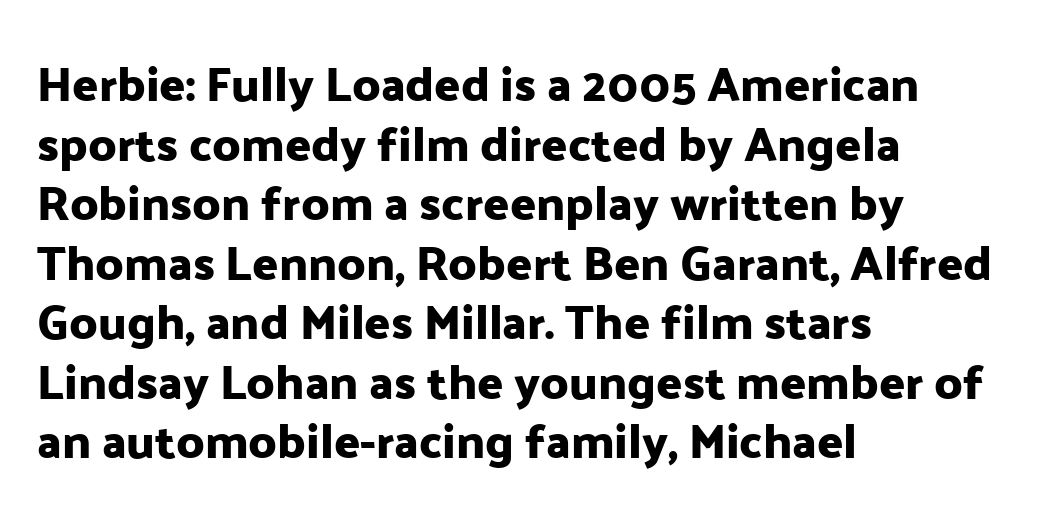
This rendering features lettering with no underline. Italic? Not at all — the glyphs are vertical. You could not count columns in this text — the font is proportionally spaced. The lines are quadded left. In terms of letterform style, serifs are entirely absent. Tracking value appears to be zero — textbook default spacing.
